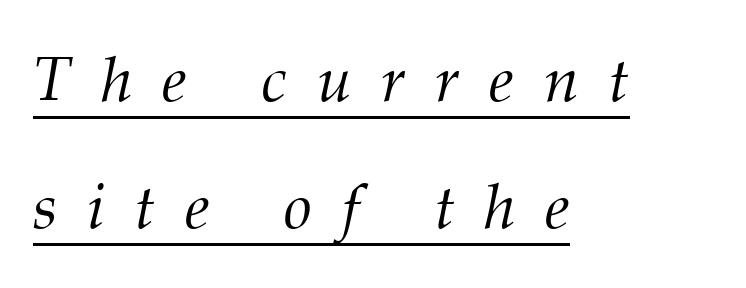
{"serif": "yes", "italic": "yes", "lean": "right", "slant_degrees": 12, "bold": "no", "weight": "light", "width": "normal", "stroke_contrast": "medium", "x_height": "medium", "monospaced": "no", "underline": "yes", "align": "left", "line_spacing": "loose", "line_spacing_ratio": 2.01, "letter_spacing": "wide", "letter_spacing_em": 0.47, "glyph_px": 63}
